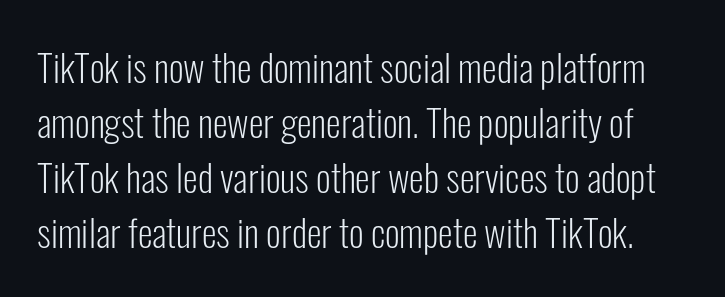
Q: Is the text bold? A: No.
Q: Is the text italic (slanted)? A: No, it is upright.
Q: Is the typeface a serif or a sans-serif typeface? A: Sans-serif.
Q: Is the text underlined? A: No.
Q: Is the spacing between letters normal or unusually wide? A: Normal.
Q: Is the spacing between lines tight, normal or loose? A: Normal.
Q: Width (condensed, normal, or wide)? A: Condensed.
Q: Stroke contrast? A: Low.
Q: x-height? A: Medium.
Q: Monospaced? A: No.
